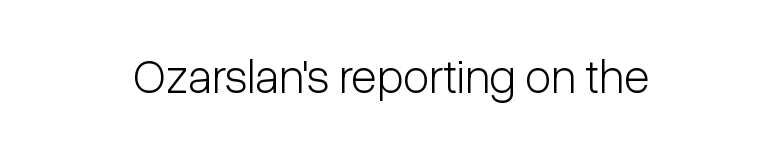
{"serif": "no", "italic": "no", "bold": "no", "weight": "light", "width": "condensed", "stroke_contrast": "low", "x_height": "medium", "monospaced": "no", "underline": "no", "align": "center", "letter_spacing": "normal", "letter_spacing_em": 0.0, "glyph_px": 48}
